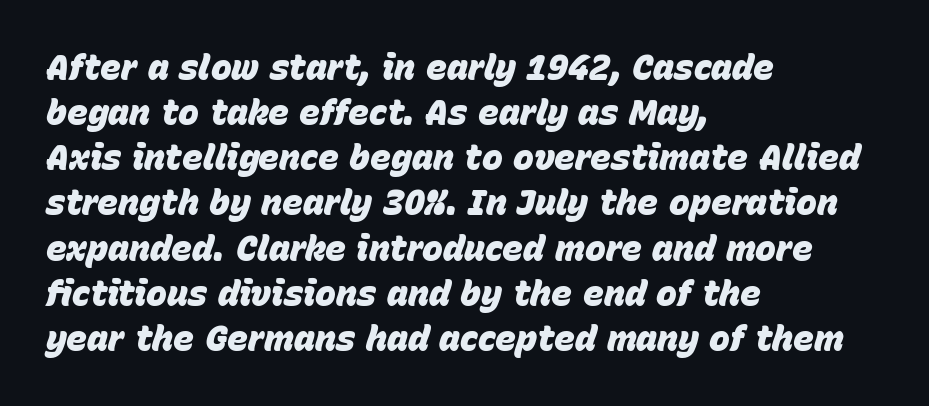
{"italic": "yes", "lean": "right", "slant_degrees": 15, "bold": "yes", "weight": "heavy", "width": "normal", "stroke_contrast": "low", "x_height": "large", "monospaced": "no", "underline": "no", "align": "left", "line_spacing": "normal", "line_spacing_ratio": 1.29, "letter_spacing": "normal", "letter_spacing_em": 0.0, "glyph_px": 35}
